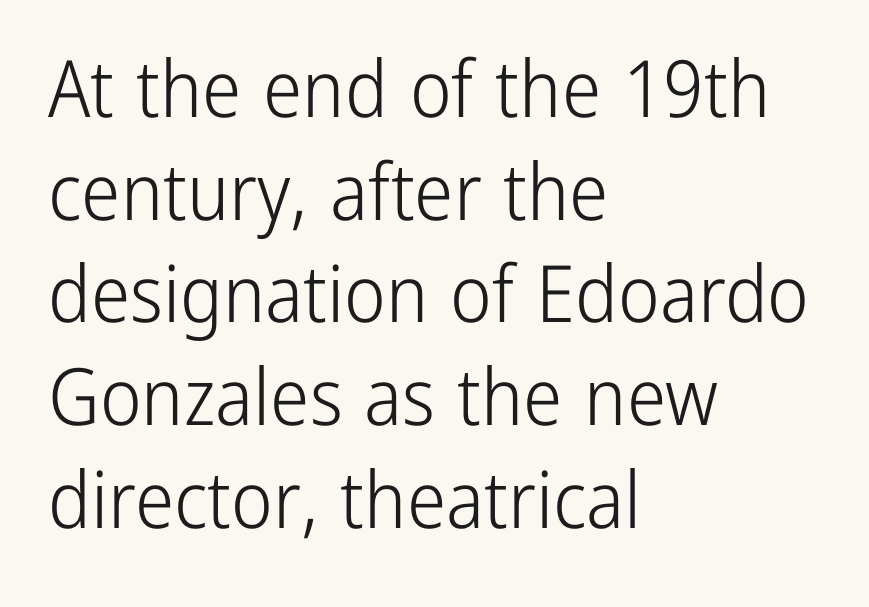
{"serif": "no", "italic": "no", "bold": "no", "weight": "light", "width": "condensed", "stroke_contrast": "low", "x_height": "medium", "monospaced": "no", "underline": "no", "align": "left", "line_spacing": "normal", "line_spacing_ratio": 1.3, "letter_spacing": "normal", "letter_spacing_em": 0.0, "glyph_px": 79}
